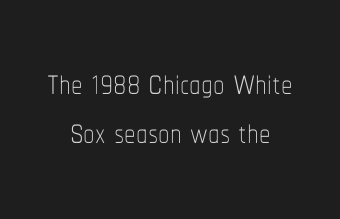
{"italic": "no", "bold": "no", "weight": "thin", "width": "condensed", "stroke_contrast": "low", "x_height": "medium", "monospaced": "no", "underline": "no", "align": "center", "line_spacing": "tight", "line_spacing_ratio": 1.07, "letter_spacing": "normal", "letter_spacing_em": 0.0, "glyph_px": 46}
